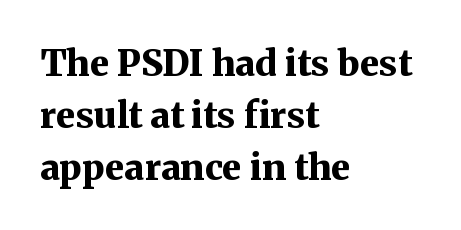
{"serif": "yes", "italic": "no", "bold": "yes", "weight": "bold", "width": "normal", "stroke_contrast": "medium", "x_height": "medium", "monospaced": "no", "underline": "no", "align": "left", "line_spacing": "normal", "line_spacing_ratio": 1.44, "letter_spacing": "normal", "letter_spacing_em": 0.0, "glyph_px": 36}
